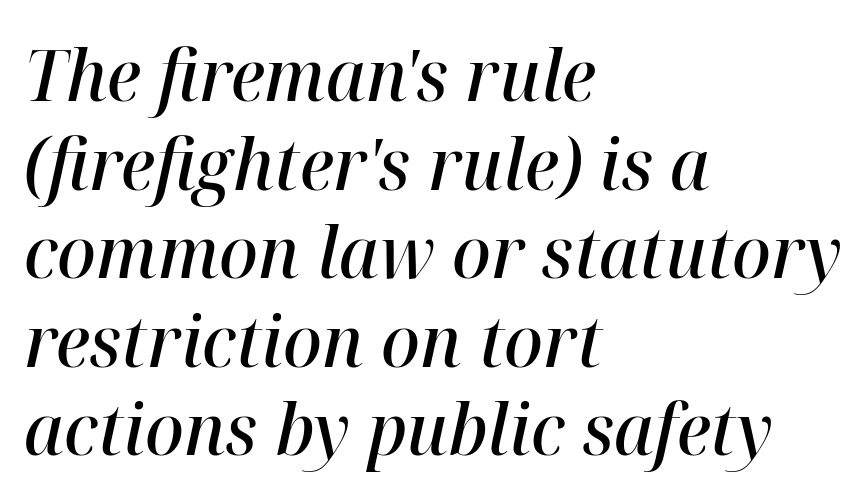
The image shows 72 px semibold type, italic (leaning right); set left-aligned, line spacing 1.23x, normal letter spacing, not underlined; high stroke contrast and a medium x-height.
